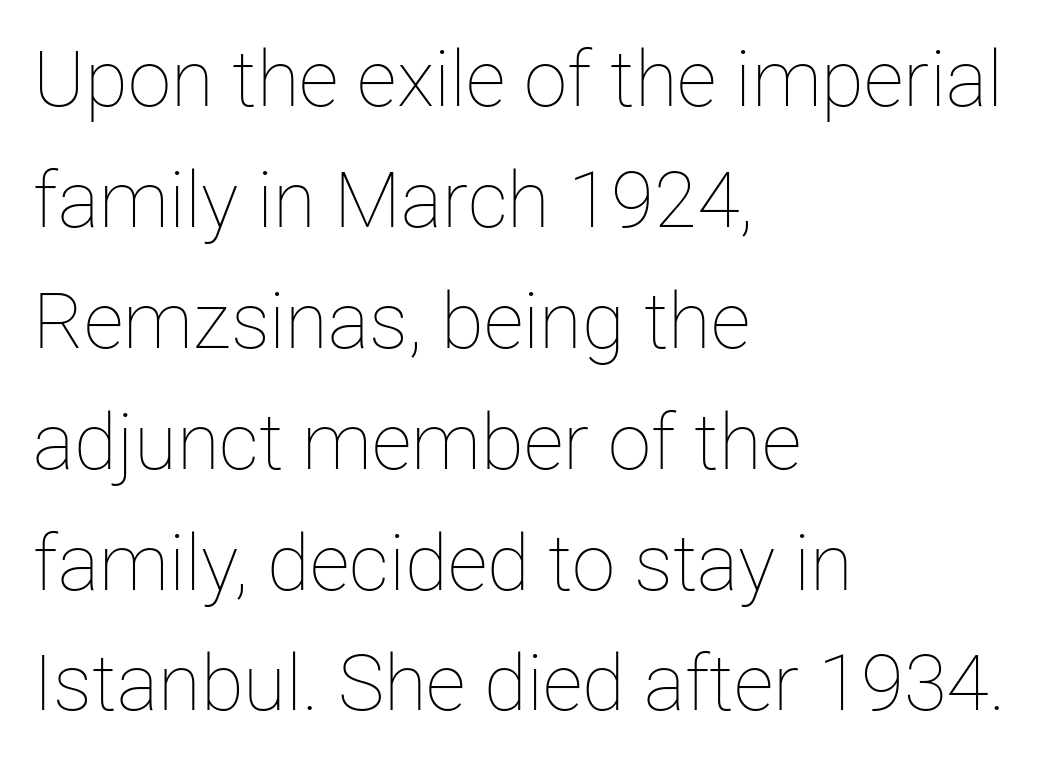
Q: Is the text bold? A: No.
Q: Is the text italic (slanted)? A: No, it is upright.
Q: Is the text underlined? A: No.
Q: How is the paragraph aligned? A: Left-aligned.
Q: Is the spacing between letters normal or unusually wide? A: Normal.
Q: Is the spacing between lines tight, normal or loose? A: Normal.
Q: Width (condensed, normal, or wide)? A: Normal.
Q: Stroke contrast? A: Low.
Q: x-height? A: Medium.
Q: Monospaced? A: No.
